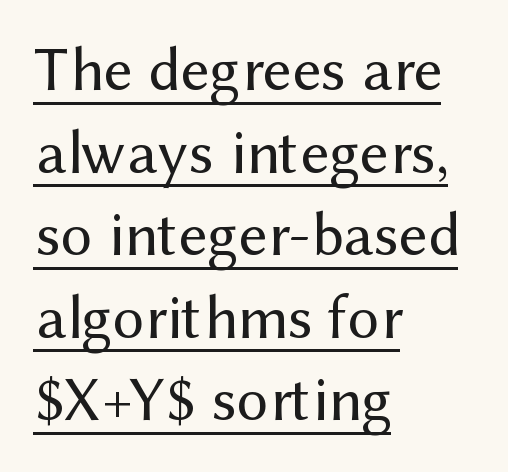
The image shows 63 px regular-weight sans-serif type, upright; set left-aligned, normal line spacing (1.31x), normal letter spacing, underlined; medium stroke contrast and a medium x-height.
